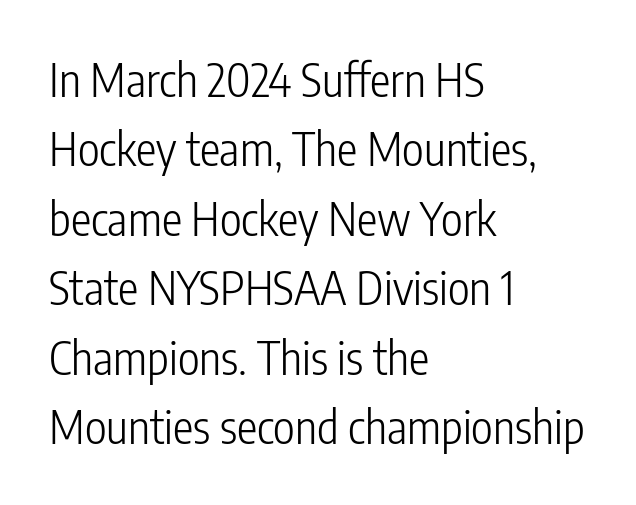
{"serif": "no", "italic": "no", "bold": "no", "weight": "light", "width": "condensed", "stroke_contrast": "low", "x_height": "medium", "monospaced": "no", "underline": "no", "align": "left", "line_spacing": "normal", "line_spacing_ratio": 1.51, "letter_spacing": "normal", "letter_spacing_em": 0.0, "glyph_px": 46}
